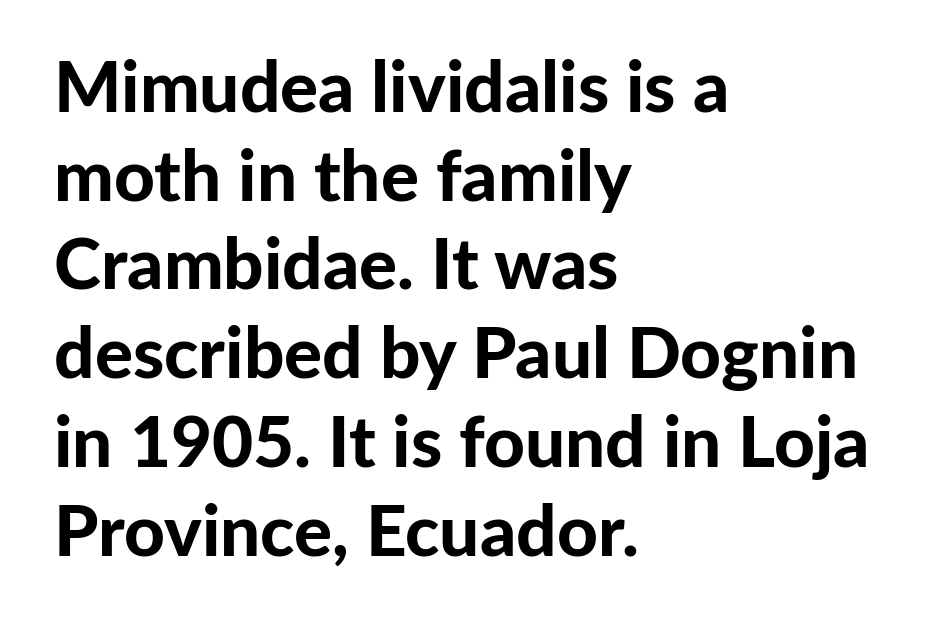
{"serif": "no", "italic": "no", "bold": "yes", "weight": "bold", "width": "normal", "stroke_contrast": "low", "x_height": "medium", "monospaced": "no", "underline": "no", "align": "left", "line_spacing": "normal", "line_spacing_ratio": 1.25, "letter_spacing": "normal", "letter_spacing_em": 0.0, "glyph_px": 71}
